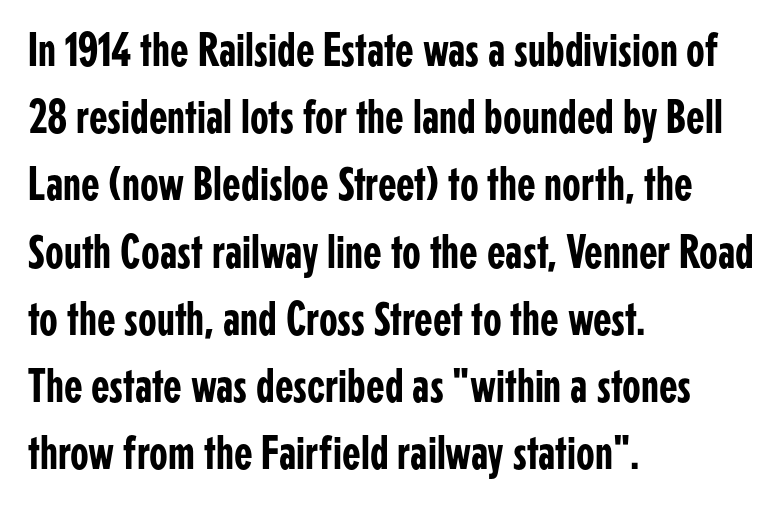
Q: Is the text italic (slanted)? A: No, it is upright.
Q: Is the typeface a serif or a sans-serif typeface? A: Sans-serif.
Q: Is the text underlined? A: No.
Q: How is the paragraph aligned? A: Left-aligned.
Q: Is the spacing between letters normal or unusually wide? A: Normal.
Q: Is the spacing between lines tight, normal or loose? A: Normal.
Q: Width (condensed, normal, or wide)? A: Condensed.
Q: Stroke contrast? A: Low.
Q: x-height? A: Medium.
Q: Monospaced? A: No.
